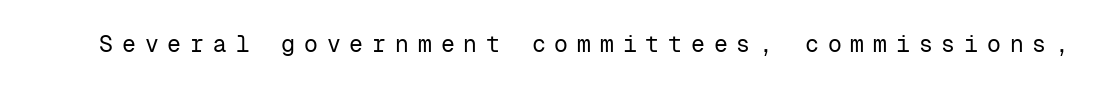
{"italic": "no", "bold": "no", "underline": "no", "letter_spacing": "wide", "letter_spacing_em": 0.39, "glyph_px": 23}
